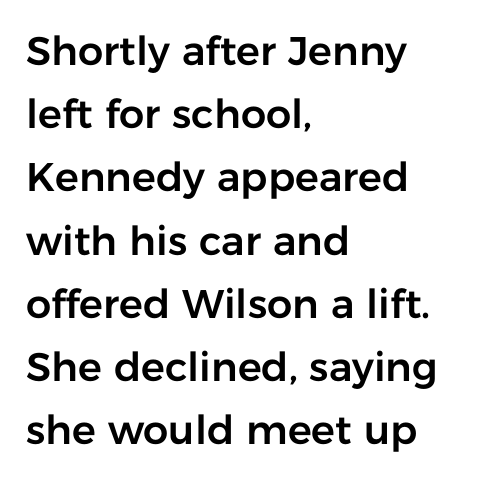
{"serif": "no", "italic": "no", "width": "normal", "stroke_contrast": "low", "x_height": "medium", "monospaced": "no", "underline": "no", "align": "left", "line_spacing": "normal", "line_spacing_ratio": 1.58, "letter_spacing": "normal", "letter_spacing_em": 0.0, "glyph_px": 40}
